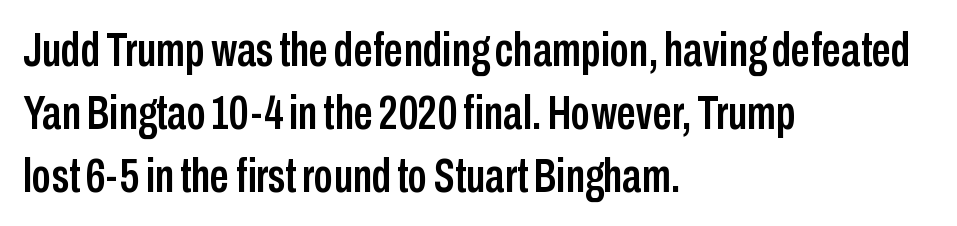
Q: Is the text italic (slanted)? A: No, it is upright.
Q: Is the typeface a serif or a sans-serif typeface? A: Sans-serif.
Q: Is the text underlined? A: No.
Q: How is the paragraph aligned? A: Left-aligned.
Q: Is the spacing between letters normal or unusually wide? A: Normal.
Q: Is the spacing between lines tight, normal or loose? A: Normal.
Q: Width (condensed, normal, or wide)? A: Condensed.
Q: Stroke contrast? A: Low.
Q: x-height? A: Medium.
Q: Monospaced? A: No.
